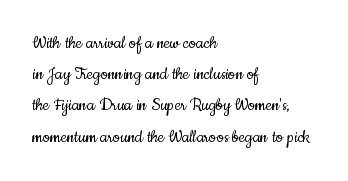
The image shows 20 px text type; set left-aligned, normal line spacing (1.56x), normal letter spacing, not underlined.
